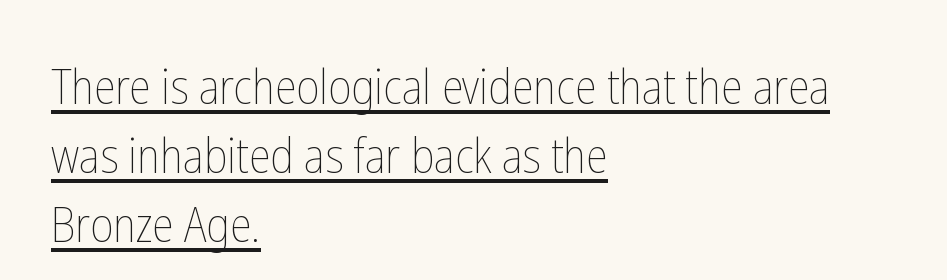
{"italic": "no", "bold": "no", "weight": "thin", "width": "condensed", "stroke_contrast": "low", "x_height": "medium", "monospaced": "no", "underline": "yes", "align": "left", "line_spacing": "normal", "line_spacing_ratio": 1.41, "letter_spacing": "normal", "letter_spacing_em": 0.0, "glyph_px": 49}
